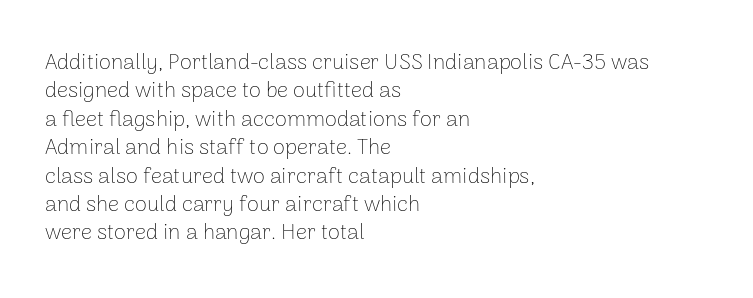
{"italic": "no", "bold": "no", "underline": "no", "align": "left", "line_spacing": "normal", "line_spacing_ratio": 1.29, "letter_spacing": "normal", "letter_spacing_em": 0.0, "glyph_px": 22}
